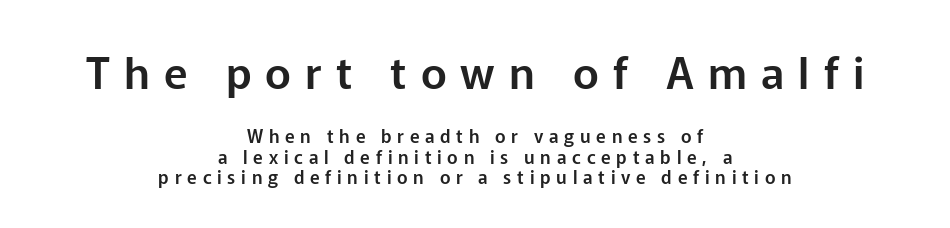
{"serif": "no", "italic": "no", "width": "normal", "stroke_contrast": "low", "x_height": "medium", "monospaced": "no", "underline": "no", "align": "center", "line_spacing": "tight", "line_spacing_ratio": 1.14, "letter_spacing": "wide", "letter_spacing_em": 0.32, "larger_block": "first", "size_ratio": 2.44, "glyph_px": 44}
